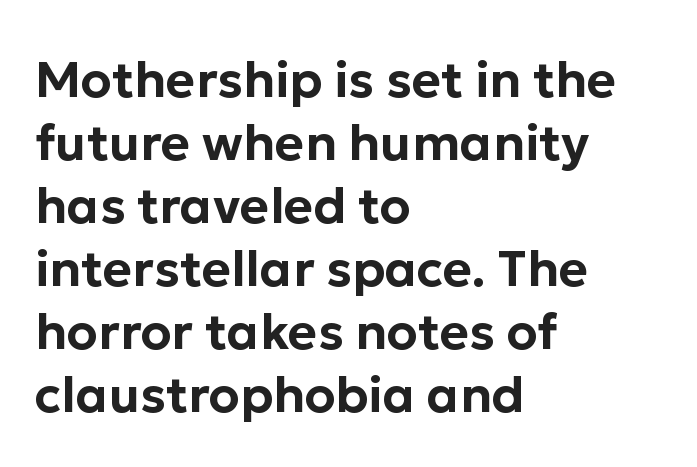
What stands out about the letter spacing? Nothing — it is the standard amount. Words float on clear page, feet unadorned. Think of a printed novel: that variable character pitch is what you see here. What's the leading like? Ordinary, nothing unusual.
